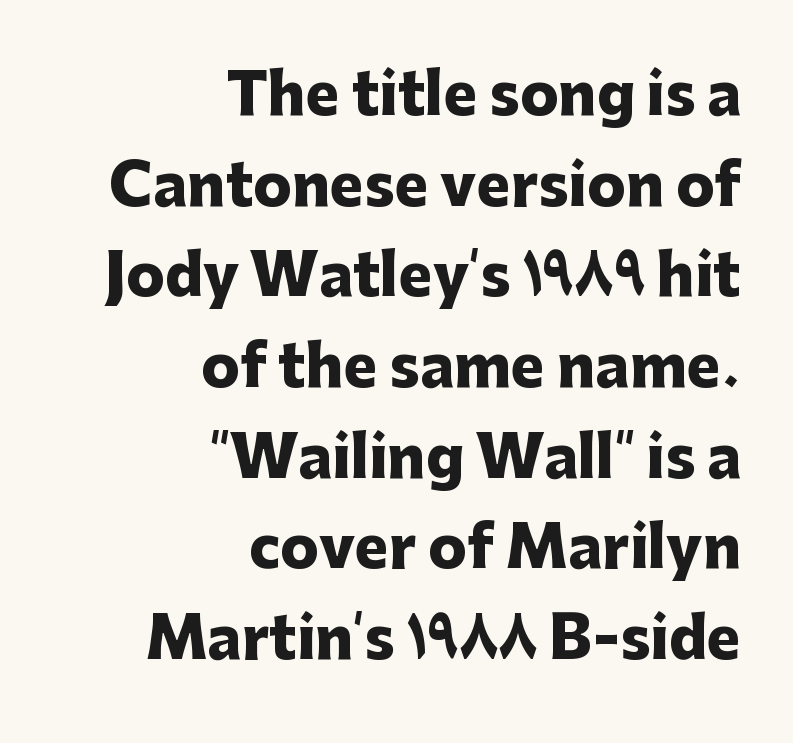
Q: Is the text bold? A: Yes.
Q: Is the text italic (slanted)? A: No, it is upright.
Q: Is the typeface a serif or a sans-serif typeface? A: Sans-serif.
Q: Is the text underlined? A: No.
Q: How is the paragraph aligned? A: Right-aligned.
Q: Is the spacing between letters normal or unusually wide? A: Normal.
Q: Is the spacing between lines tight, normal or loose? A: Normal.
Q: Width (condensed, normal, or wide)? A: Normal.
Q: Stroke contrast? A: Low.
Q: x-height? A: Medium.
Q: Monospaced? A: No.
